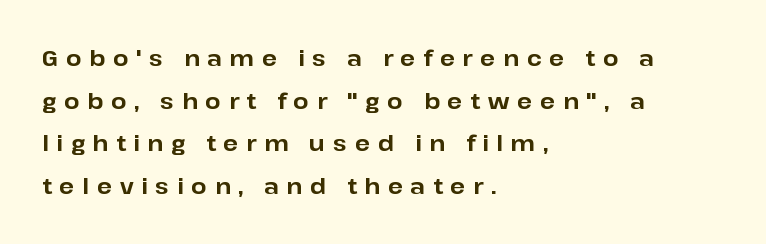
Q: Is the text bold? A: Yes.
Q: Is the text italic (slanted)? A: No, it is upright.
Q: Is the text underlined? A: No.
Q: How is the paragraph aligned? A: Left-aligned.
Q: Is the spacing between letters normal or unusually wide? A: Unusually wide.
Q: Is the spacing between lines tight, normal or loose? A: Loose.
